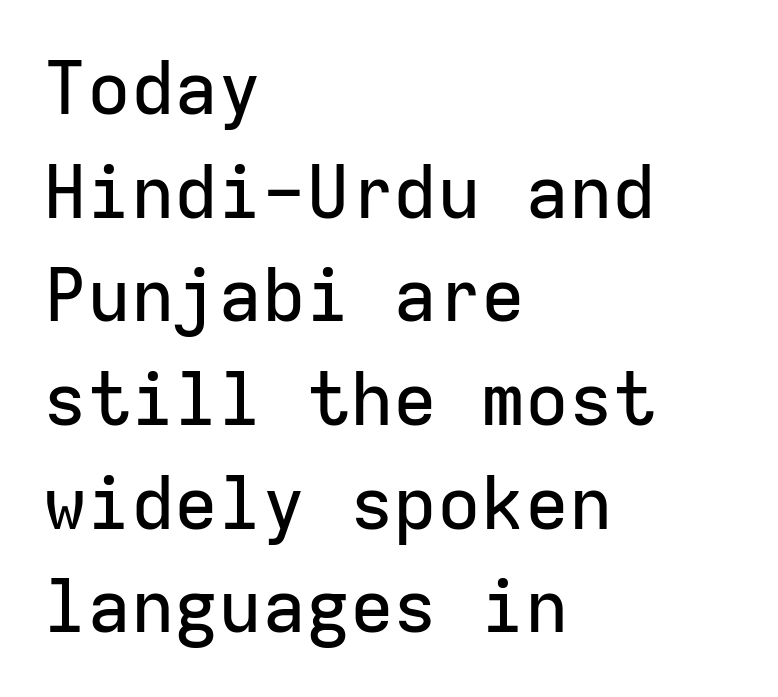
Does the copy run flush right? No — it runs flush left. The strip under each line holds only bare page. The passage shown has conventional tracking throughout. Students, observe: this is what conventionally led text looks like. Designer's note — italics off, roman on. Every character here occupies the same horizontal width, giving the sample a typewriter-like rhythm.
